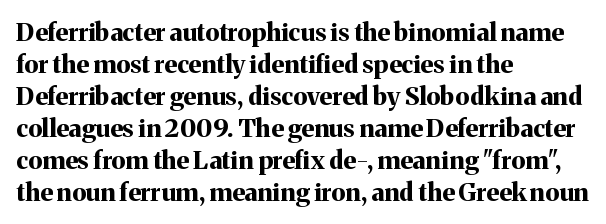
The typesetter chose a ragged-right arrangement here. The line texture is even and compact thanks to regular tracking. Summary of weight: heavy, a full bold. Vertically, the passage feels balanced, rows spaced as you'd expect. In terms of posture, this sample is upright.
